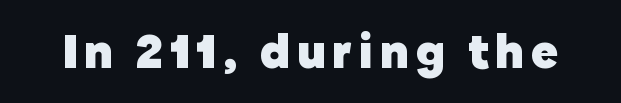
{"serif": "no", "italic": "no", "bold": "yes", "weight": "heavy", "width": "normal", "x_height": "medium", "monospaced": "no", "underline": "no", "glyph_px": 50}
